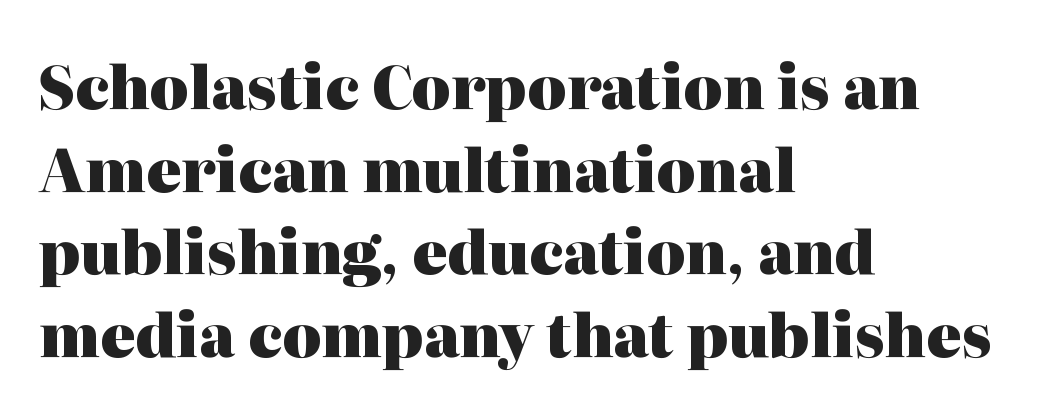
Letterform terminals end in serifs throughout the passage. Glance below the letters and you will spot only blank space. The space between consecutive lines is moderate. Notice how the stems are strictly vertical — no italics here. Where is the straight margin? On the left. This rendering leaves character spacing at its baseline value.
